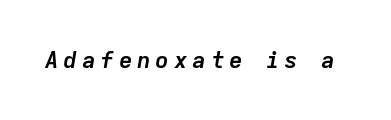
Q: Is the text bold? A: Yes.
Q: Is the text italic (slanted)? A: Yes, it leans right by about 9 degrees.
Q: Is the text underlined? A: No.
Q: Is the spacing between letters normal or unusually wide? A: Unusually wide.
